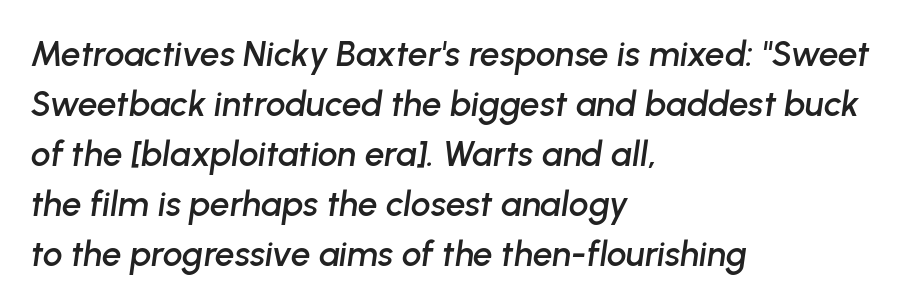
{"italic": "yes", "lean": "right", "slant_degrees": 8, "width": "normal", "stroke_contrast": "low", "x_height": "medium", "monospaced": "no", "underline": "no", "align": "left", "line_spacing": "normal", "line_spacing_ratio": 1.43, "letter_spacing": "normal", "letter_spacing_em": 0.0, "glyph_px": 35}
